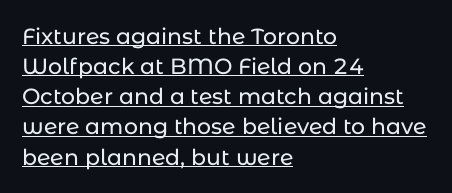
The image shows 22 px text type, upright; set left-aligned, normal line spacing (1.37x), normal letter spacing, underlined.
